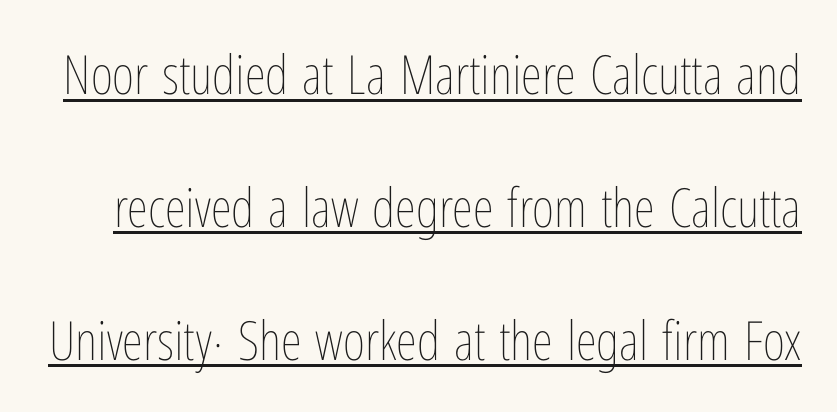
{"italic": "no", "bold": "no", "weight": "thin", "width": "condensed", "stroke_contrast": "low", "x_height": "medium", "monospaced": "no", "underline": "yes", "line_spacing": "loose", "line_spacing_ratio": 2.46, "letter_spacing": "normal", "letter_spacing_em": 0.0, "glyph_px": 54}
